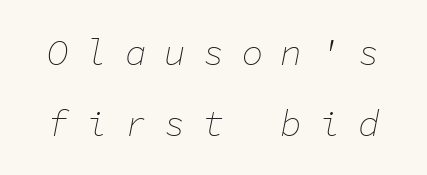
{"italic": "yes", "lean": "right", "slant_degrees": 11, "bold": "no", "weight": "thin", "width": "normal", "stroke_contrast": "low", "x_height": "medium", "monospaced": "yes", "underline": "no", "line_spacing": "loose", "line_spacing_ratio": 1.97, "letter_spacing": "wide", "letter_spacing_em": 0.48, "glyph_px": 36}
